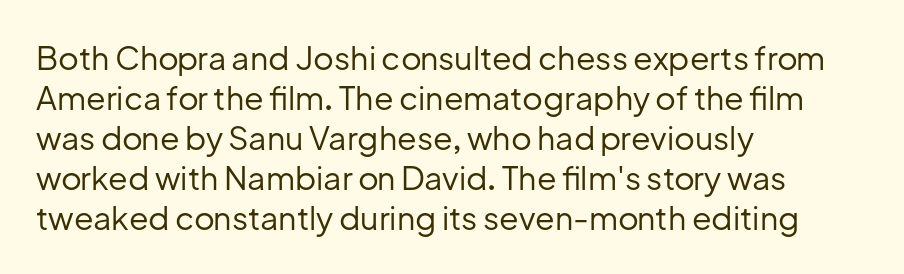
Q: Is the text bold? A: No.
Q: Is the text italic (slanted)? A: No, it is upright.
Q: Is the typeface a serif or a sans-serif typeface? A: Sans-serif.
Q: Is the text underlined? A: No.
Q: How is the paragraph aligned? A: Left-aligned.
Q: Is the spacing between letters normal or unusually wide? A: Normal.
Q: Is the spacing between lines tight, normal or loose? A: Normal.
Q: Width (condensed, normal, or wide)? A: Normal.
Q: Stroke contrast? A: Low.
Q: x-height? A: Medium.
Q: Monospaced? A: No.
